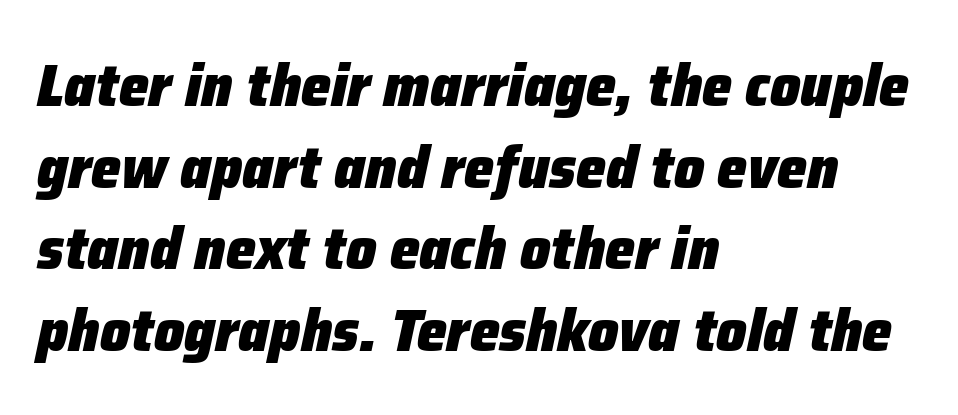
The image shows 60 px heavy type, italic (leaning right); set left-aligned, normal line spacing (1.36x), normal letter spacing, not underlined; low stroke contrast and a medium x-height.
